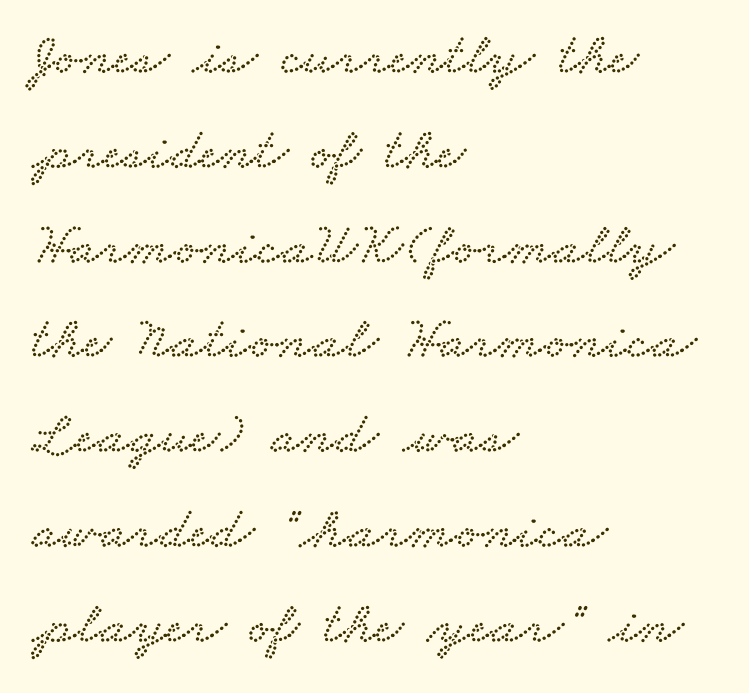
The image shows 60 px wide serif type; set left-aligned, normal line spacing (1.58x), normal letter spacing, not underlined; low stroke contrast and a small x-height.
